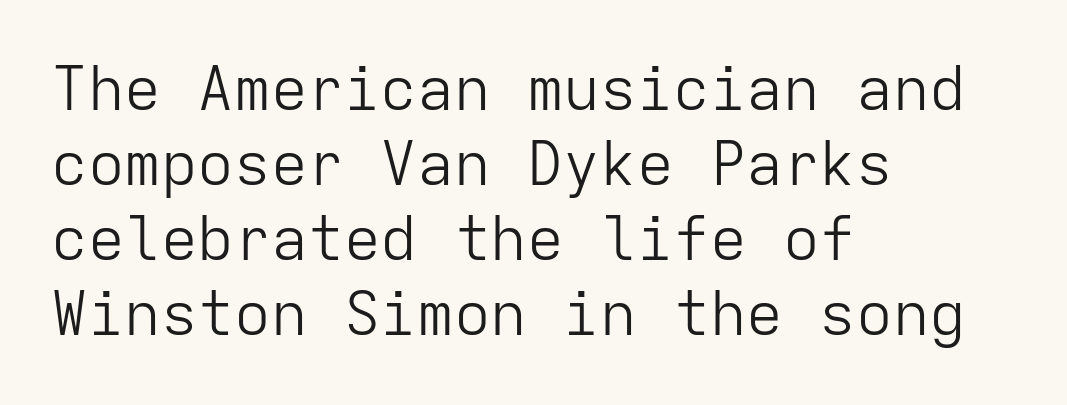
{"serif": "no", "italic": "no", "bold": "no", "weight": "light", "width": "normal", "stroke_contrast": "low", "x_height": "medium", "monospaced": "yes", "underline": "no", "align": "left", "line_spacing_ratio": 1.23, "letter_spacing": "normal", "letter_spacing_em": 0.0, "glyph_px": 61}
